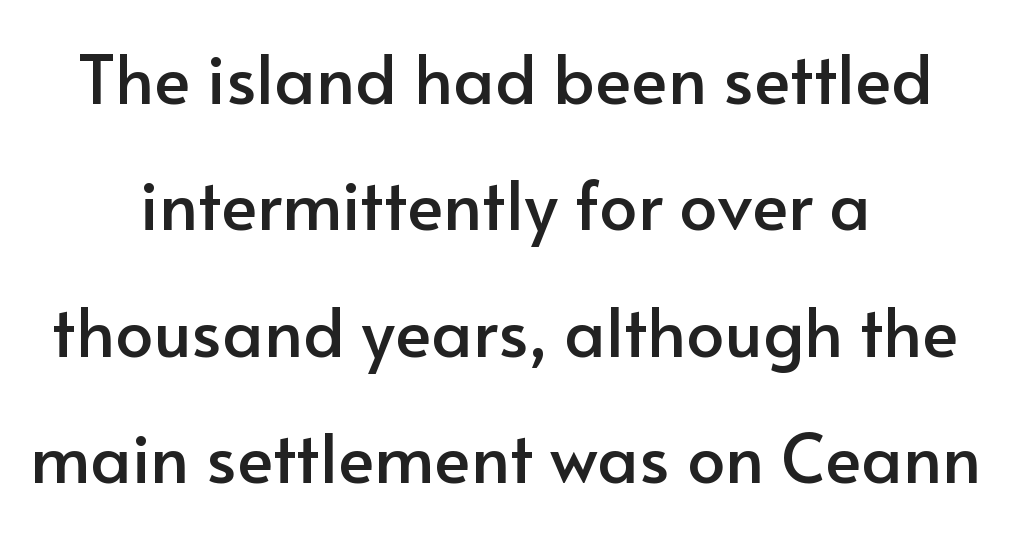
Anything drawn beneath the words? Only blank space. The glyphs in this specimen are sans serif. Think of a printed novel: that variable character pitch is what you see here. The rendering keeps characters at their native spacing. This sample uses an upright cut, with every glyph sitting square on the baseline. Short and long lines alike share a common midpoint.
